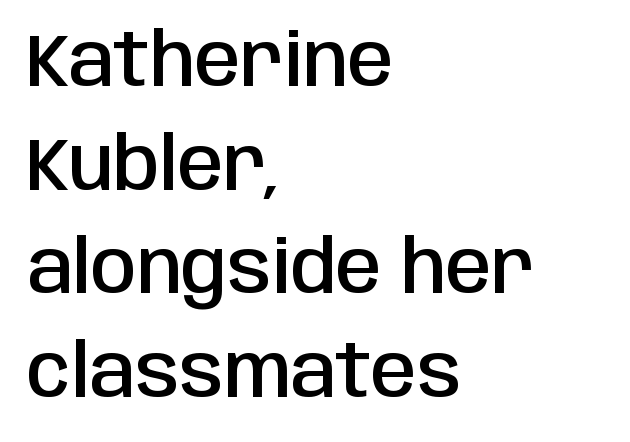
{"serif": "no", "italic": "no", "bold": "semi", "weight": "semibold", "width": "condensed", "stroke_contrast": "low", "x_height": "large", "monospaced": "no", "underline": "no", "align": "left", "line_spacing": "normal", "line_spacing_ratio": 1.4, "letter_spacing": "normal", "letter_spacing_em": 0.0, "glyph_px": 74}
